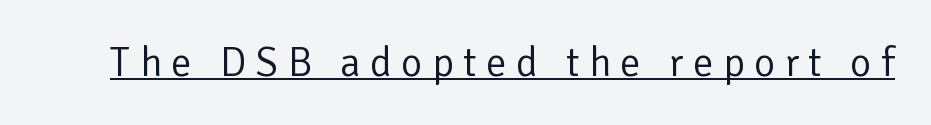
The image shows 41 px regular-weight sans-serif type, upright; set unusually wide letter spacing (+0.23 em), underlined; low stroke contrast and a medium x-height.
